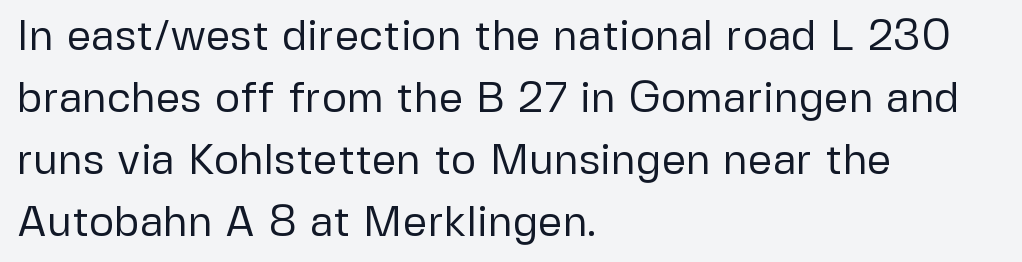
Alignment: flush left. Letters have the restrained weight of plain body copy at most. Whoever set this chose a conventional vertical rhythm. Unlike italic type, these characters show no tilt at all. The passage shown is typed in a proportional face where columns would drift. Descenders are the only things crossing below the line.
